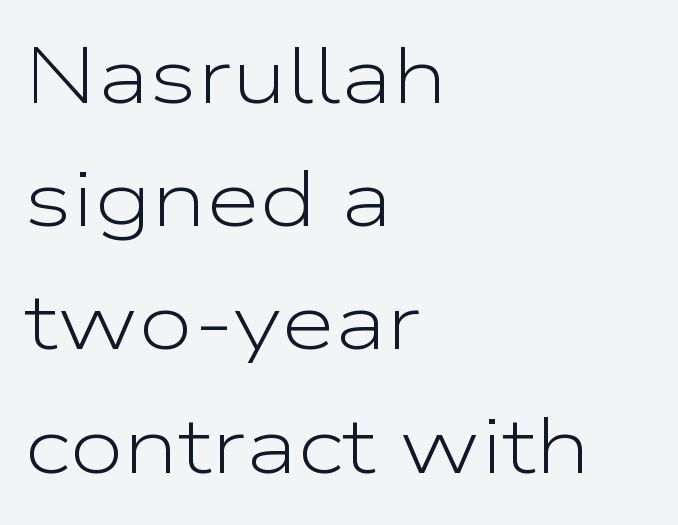
{"serif": "no", "italic": "no", "bold": "no", "weight": "light", "width": "wide", "stroke_contrast": "low", "x_height": "medium", "monospaced": "no", "underline": "no", "align": "left", "line_spacing": "normal", "line_spacing_ratio": 1.58, "letter_spacing": "normal", "letter_spacing_em": 0.0, "glyph_px": 78}
